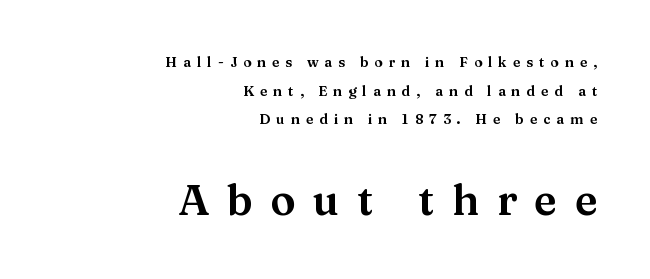
{"serif": "yes", "italic": "no", "width": "wide", "stroke_contrast": "medium", "x_height": "medium", "monospaced": "no", "underline": "no", "align": "right", "line_spacing": "loose", "line_spacing_ratio": 2.05, "letter_spacing": "wide", "letter_spacing_em": 0.42, "larger_block": "second", "size_ratio": 3.0, "glyph_px": 42}
